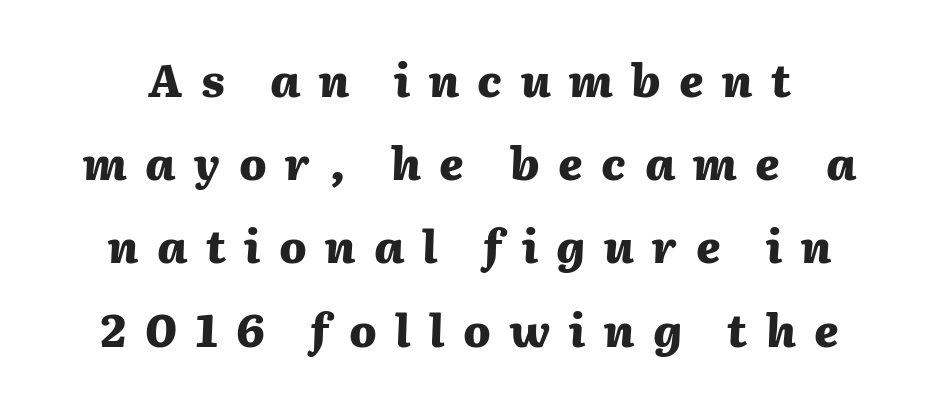
{"italic": "yes", "lean": "right", "slant_degrees": 2, "bold": "yes", "weight": "heavy", "width": "normal", "stroke_contrast": "medium", "x_height": "medium", "monospaced": "no", "underline": "no", "align": "center", "line_spacing_ratio": 1.85, "letter_spacing": "wide", "letter_spacing_em": 0.41, "glyph_px": 45}
